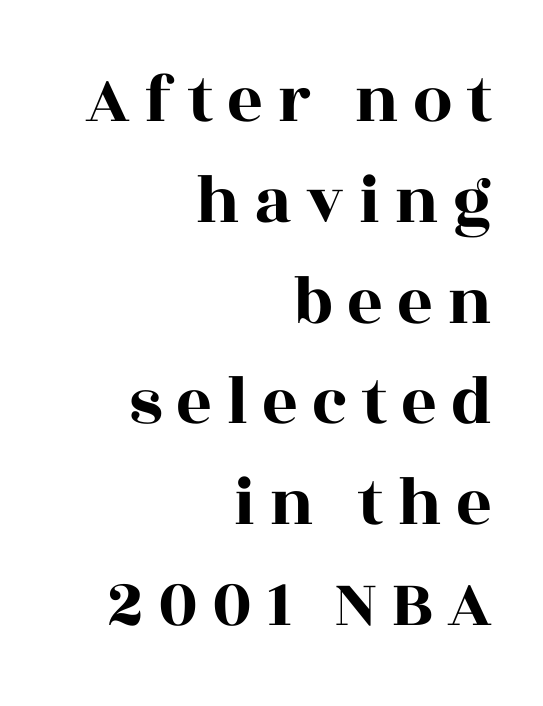
In terms of leading, this rendering sits right in the middle. Plain, unruled lines of type. These lines stack with their right ends in a neat column. It's the straight-up-and-down kind of type.
